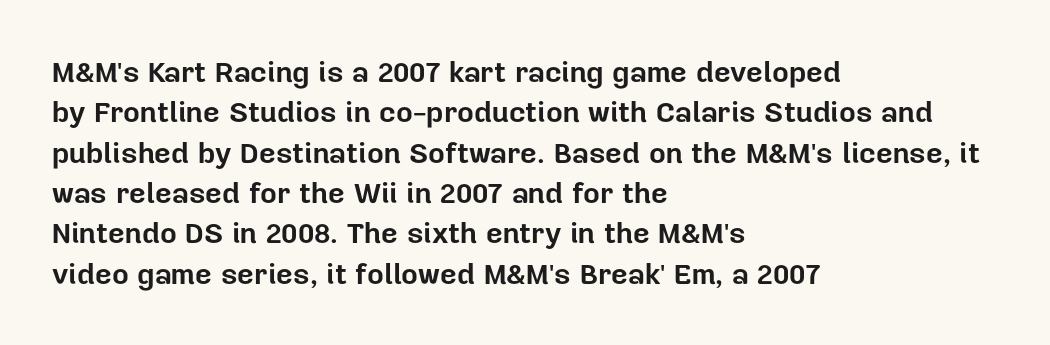
{"serif": "no", "italic": "no", "bold": "yes", "weight": "bold", "width": "normal", "stroke_contrast": "low", "x_height": "medium", "monospaced": "no", "underline": "no", "align": "left", "line_spacing": "normal", "line_spacing_ratio": 1.39, "letter_spacing": "normal", "letter_spacing_em": 0.0, "glyph_px": 29}
